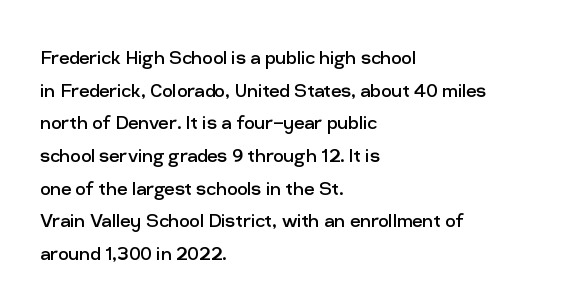
Q: Is the text bold? A: No.
Q: Is the text italic (slanted)? A: No, it is upright.
Q: Is the text underlined? A: No.
Q: How is the paragraph aligned? A: Left-aligned.
Q: Is the spacing between letters normal or unusually wide? A: Normal.
Q: Is the spacing between lines tight, normal or loose? A: Normal.
